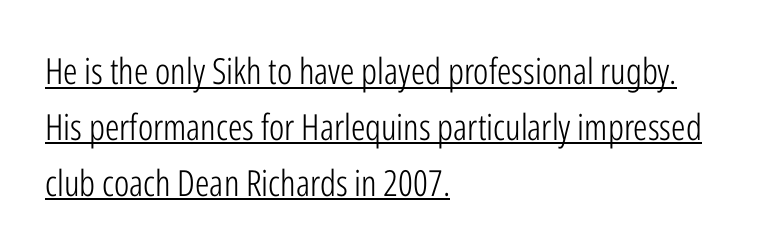
The image shows 36 px light, condensed sans-serif type, upright; set left-aligned, normal line spacing (1.55x), normal letter spacing, underlined; low stroke contrast and a medium x-height.
